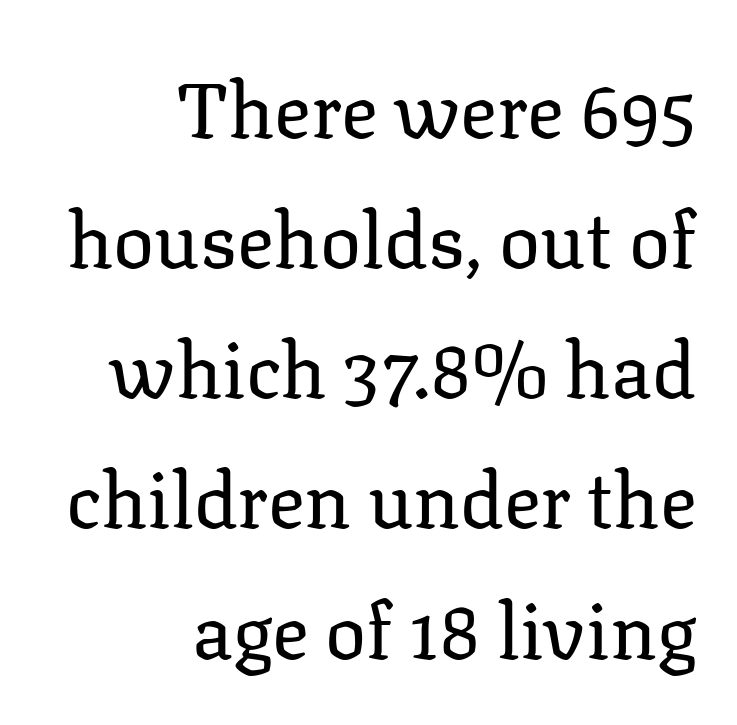
{"serif": "yes", "italic": "no", "bold": "no", "weight": "regular", "width": "normal", "stroke_contrast": "low", "x_height": "medium", "monospaced": "no", "underline": "no", "align": "right", "line_spacing": "normal", "line_spacing_ratio": 1.69, "letter_spacing": "normal", "letter_spacing_em": 0.0, "glyph_px": 77}
